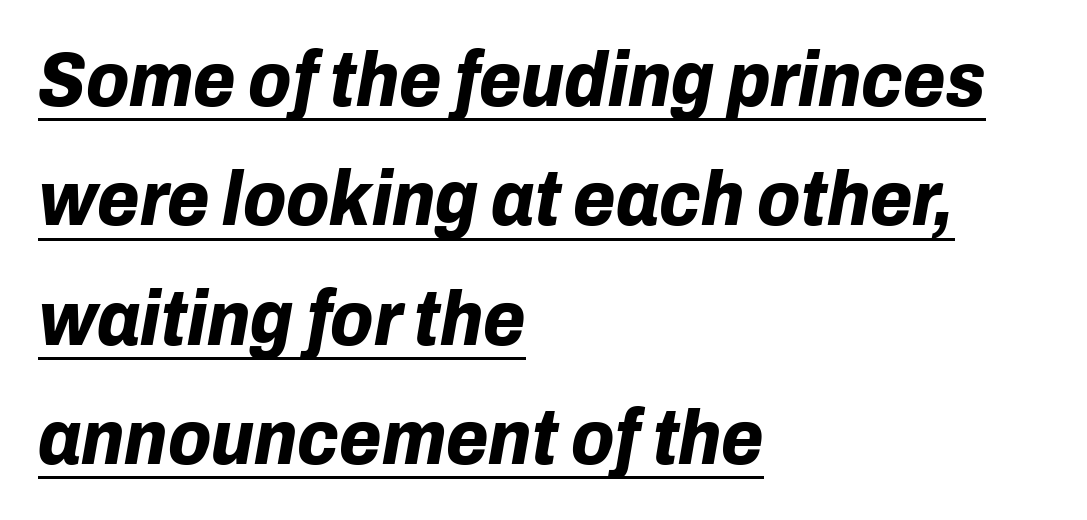
{"italic": "yes", "lean": "right", "slant_degrees": 10, "bold": "yes", "weight": "bold", "width": "normal", "stroke_contrast": "low", "x_height": "medium", "monospaced": "no", "underline": "yes", "align": "left", "line_spacing": "normal", "line_spacing_ratio": 1.55, "letter_spacing": "normal", "letter_spacing_em": 0.0, "glyph_px": 77}
